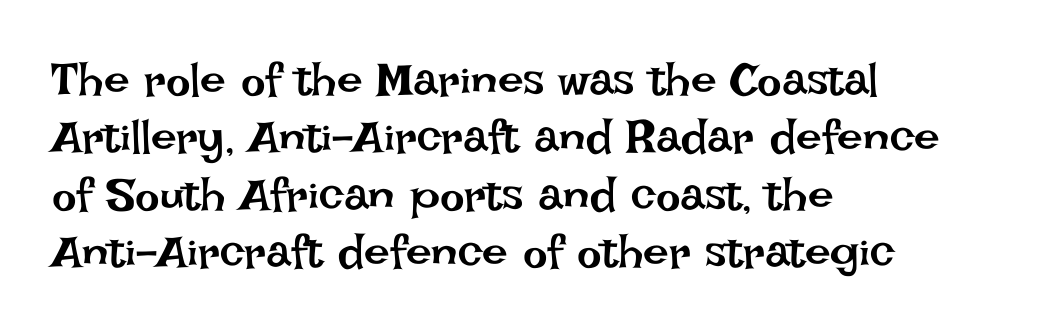
Q: Is the text bold? A: No.
Q: Is the text italic (slanted)? A: No, it is upright.
Q: Is the text underlined? A: No.
Q: How is the paragraph aligned? A: Left-aligned.
Q: Is the spacing between letters normal or unusually wide? A: Normal.
Q: Is the spacing between lines tight, normal or loose? A: Normal.
Q: Width (condensed, normal, or wide)? A: Normal.
Q: Stroke contrast? A: Low.
Q: x-height? A: Large.
Q: Monospaced? A: No.
